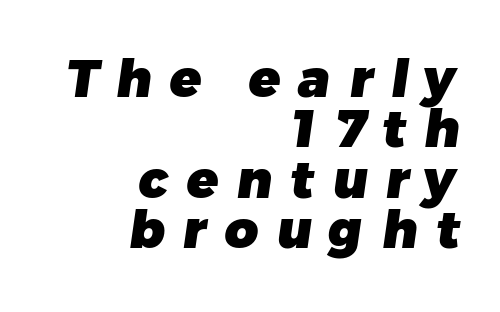
Notice how thick the strokes are: this is what a full bold looks like. In CSS terms this would be text-align: right. Observe the absence of serifs on each vertical stroke in this sample. Character widths vary here, with narrow letters taking less room than wide ones. A typesetter would call this leading minimal, almost set solid. The area under the type is left untouched.
